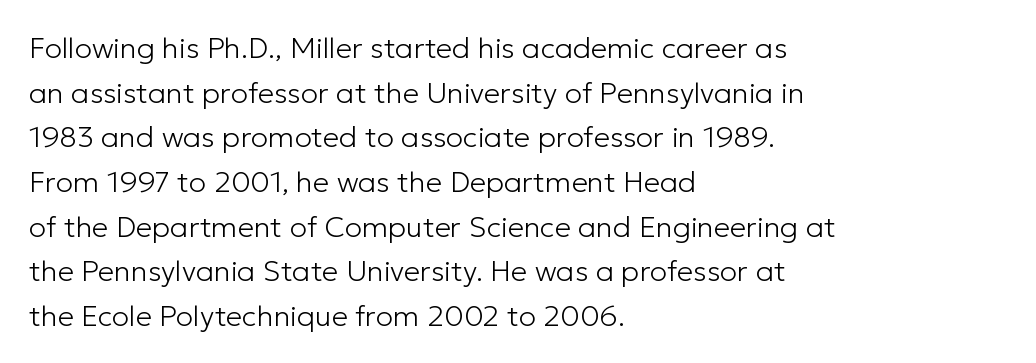
Q: Is the text bold? A: No.
Q: Is the text italic (slanted)? A: No, it is upright.
Q: Is the typeface a serif or a sans-serif typeface? A: Sans-serif.
Q: Is the text underlined? A: No.
Q: How is the paragraph aligned? A: Left-aligned.
Q: Is the spacing between letters normal or unusually wide? A: Normal.
Q: Is the spacing between lines tight, normal or loose? A: Normal.
Q: Width (condensed, normal, or wide)? A: Normal.
Q: Stroke contrast? A: Low.
Q: x-height? A: Medium.
Q: Monospaced? A: No.
